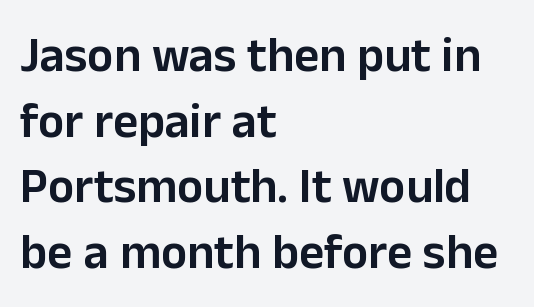
{"serif": "no", "italic": "no", "bold": "semi", "weight": "semibold", "width": "normal", "stroke_contrast": "low", "x_height": "medium", "monospaced": "no", "underline": "no", "align": "left", "line_spacing": "normal", "line_spacing_ratio": 1.34, "letter_spacing": "normal", "letter_spacing_em": 0.0, "glyph_px": 49}
